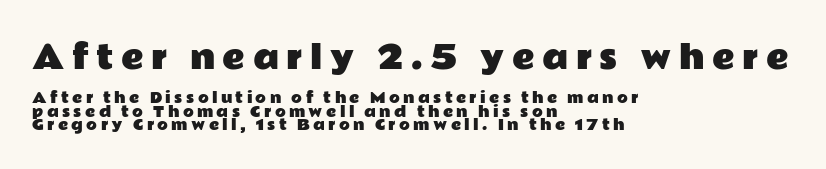
The image shows 31 px wide sans-serif type, upright; set left-aligned, tight line spacing (0.95x), unusually wide letter spacing (+0.24 em), not underlined; the first (top) block is 2.21x larger; low stroke contrast and a medium x-height.
